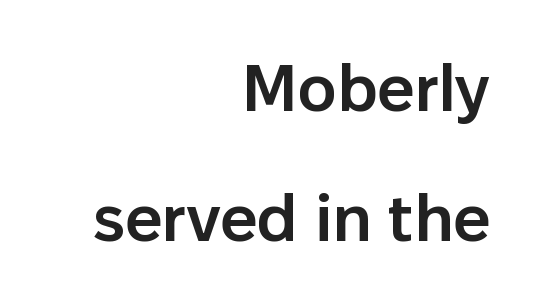
Q: Is the text bold? A: Semi-bold.
Q: Is the text italic (slanted)? A: No, it is upright.
Q: Is the typeface a serif or a sans-serif typeface? A: Sans-serif.
Q: Is the text underlined? A: No.
Q: How is the paragraph aligned? A: Right-aligned.
Q: Is the spacing between letters normal or unusually wide? A: Normal.
Q: Is the spacing between lines tight, normal or loose? A: Loose.
Q: Width (condensed, normal, or wide)? A: Normal.
Q: Stroke contrast? A: Low.
Q: x-height? A: Medium.
Q: Monospaced? A: No.
